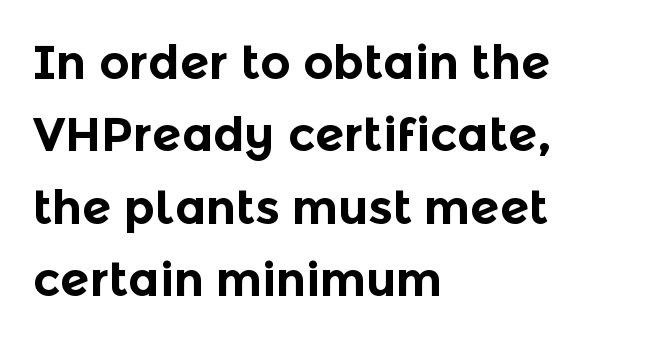
{"serif": "no", "italic": "no", "bold": "yes", "weight": "bold", "width": "normal", "x_height": "medium", "monospaced": "no", "underline": "no", "align": "left", "line_spacing": "normal", "line_spacing_ratio": 1.54, "letter_spacing": "normal", "letter_spacing_em": 0.0, "glyph_px": 47}
